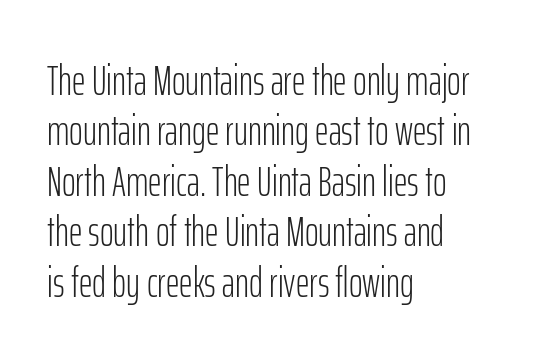
{"serif": "no", "italic": "no", "bold": "no", "weight": "light", "width": "condensed", "stroke_contrast": "low", "x_height": "medium", "monospaced": "no", "underline": "no", "align": "left", "line_spacing_ratio": 1.2, "letter_spacing": "normal", "letter_spacing_em": 0.0, "glyph_px": 42}
